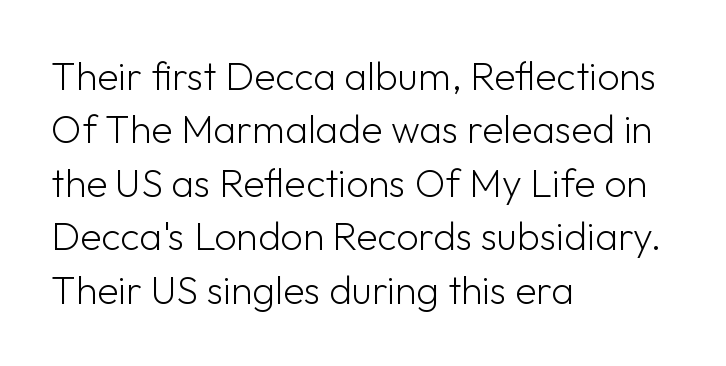
Q: Is the text bold? A: No.
Q: Is the text italic (slanted)? A: No, it is upright.
Q: Is the typeface a serif or a sans-serif typeface? A: Sans-serif.
Q: Is the text underlined? A: No.
Q: How is the paragraph aligned? A: Left-aligned.
Q: Is the spacing between letters normal or unusually wide? A: Normal.
Q: Is the spacing between lines tight, normal or loose? A: Normal.
Q: Width (condensed, normal, or wide)? A: Normal.
Q: Stroke contrast? A: Low.
Q: x-height? A: Medium.
Q: Monospaced? A: No.
